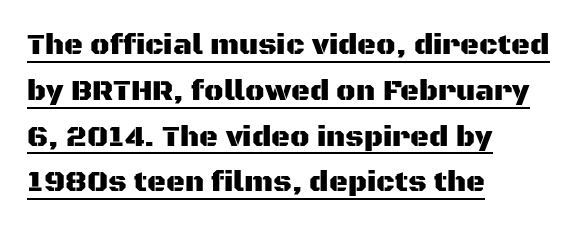
{"serif": "no", "italic": "no", "width": "normal", "stroke_contrast": "medium", "x_height": "large", "monospaced": "no", "underline": "yes", "align": "left", "line_spacing": "normal", "line_spacing_ratio": 1.58, "letter_spacing": "normal", "letter_spacing_em": 0.0, "glyph_px": 29}
